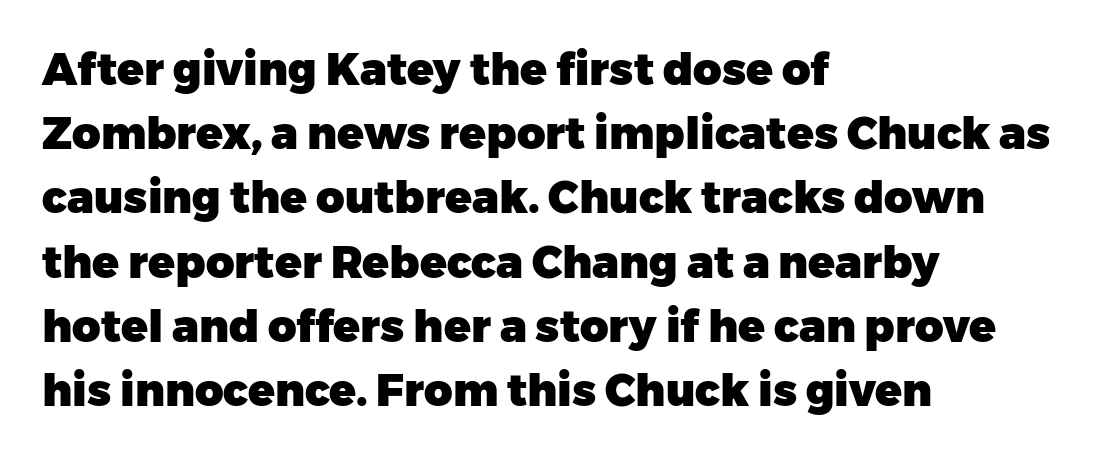
One-word summary of the alignment: left. Chunky letters — that's bold for sure. The lettering stays uniformly vertical, giving the passage a roman look. The face used here is proportionally spaced, like ordinary book or web type. Regarding leading, the lines here are spaced in the standard way.
